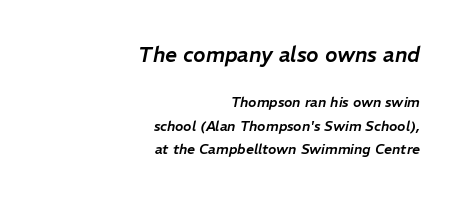
{"italic": "yes", "lean": "right", "slant_degrees": 11, "underline": "no", "align": "right", "line_spacing": "normal", "line_spacing_ratio": 1.68, "letter_spacing": "normal", "letter_spacing_em": 0.0, "larger_block": "first", "size_ratio": 1.5, "glyph_px": 21}
